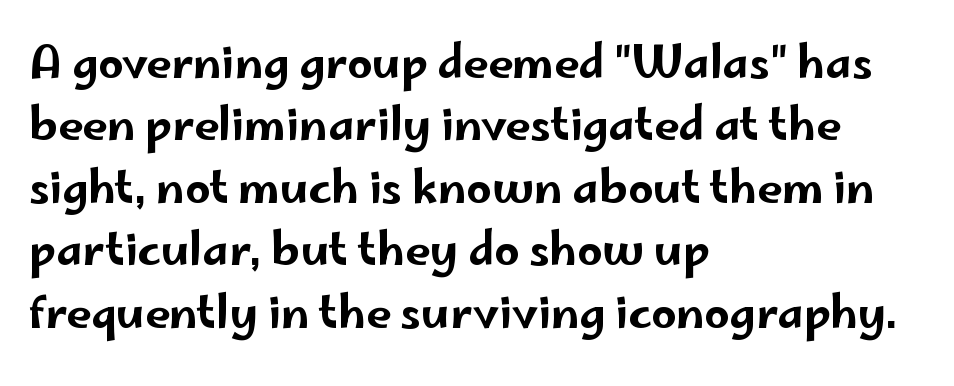
Descenders hang freely into open space. Evenly set lines give the paragraph a standard silhouette. Observe the absence of serifs on each vertical stroke in this sample. Vertical strokes here are truly vertical. Is the block centered? No — it sits flush against the left margin.
